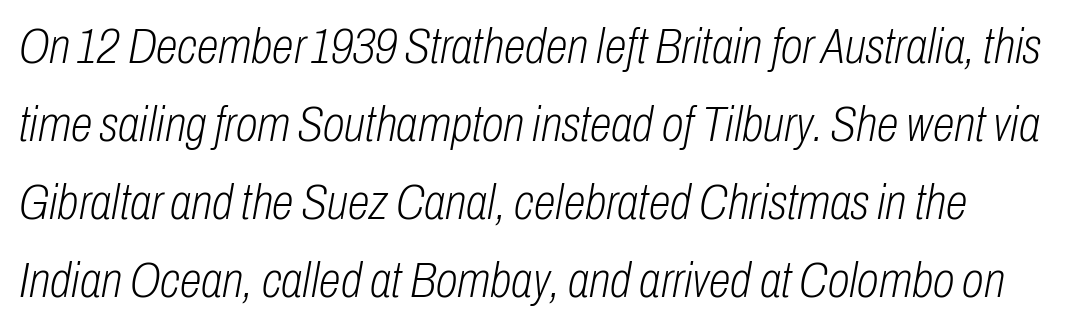
The image shows 50 px light, condensed type, italic (leaning right); set normal line spacing (1.56x), normal letter spacing, not underlined; low stroke contrast and a medium x-height.
